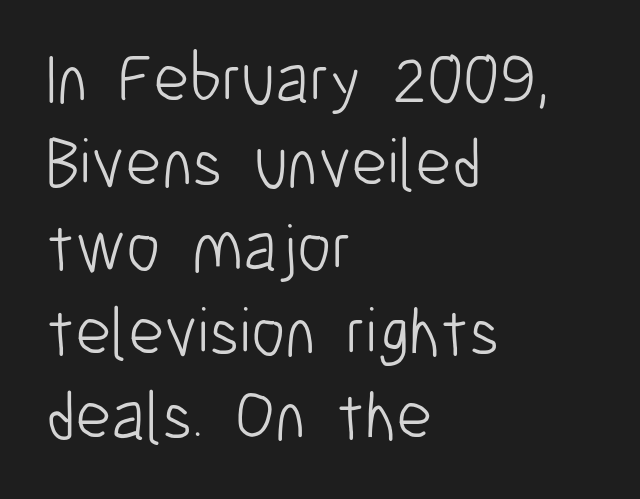
The image shows 69 px light, condensed sans-serif type, upright; set left-aligned, line spacing 1.22x, normal letter spacing, not underlined; low stroke contrast and a medium x-height.
